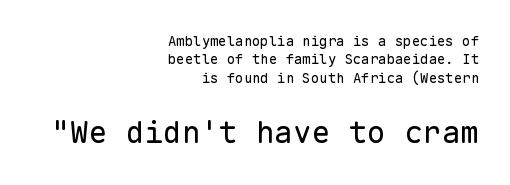
{"serif": "no", "italic": "no", "bold": "no", "weight": "regular", "width": "normal", "stroke_contrast": "low", "x_height": "medium", "monospaced": "yes", "underline": "no", "align": "right", "line_spacing": "normal", "line_spacing_ratio": 1.32, "letter_spacing": "normal", "letter_spacing_em": 0.0, "larger_block": "second", "size_ratio": 2.21, "glyph_px": 31}
